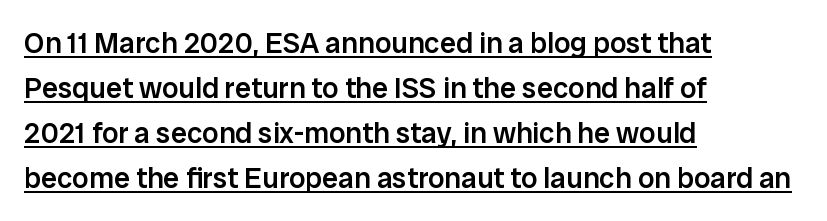
Q: Is the text bold? A: Semi-bold.
Q: Is the text italic (slanted)? A: No, it is upright.
Q: Is the typeface a serif or a sans-serif typeface? A: Sans-serif.
Q: Is the text underlined? A: Yes.
Q: How is the paragraph aligned? A: Left-aligned.
Q: Is the spacing between letters normal or unusually wide? A: Normal.
Q: Is the spacing between lines tight, normal or loose? A: Normal.
Q: Width (condensed, normal, or wide)? A: Normal.
Q: Stroke contrast? A: Low.
Q: x-height? A: Medium.
Q: Monospaced? A: No.
